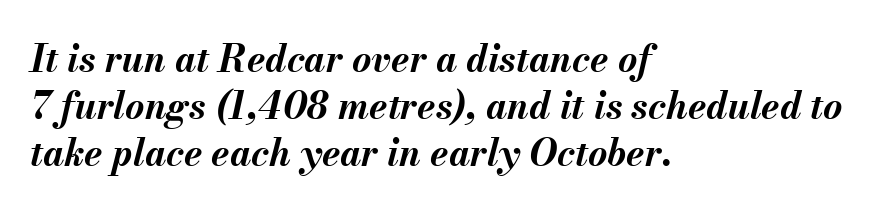
You could call the tracking neutral — neither tight nor loose. Notice how the passage keeps a crisp vertical edge on the left only. This rendering features lettering with no underline. Here the designer chose a conventional face with non-uniform glyph widths. These lines sit exactly where default settings would place them. Rendered with sloped, italic letterforms.
